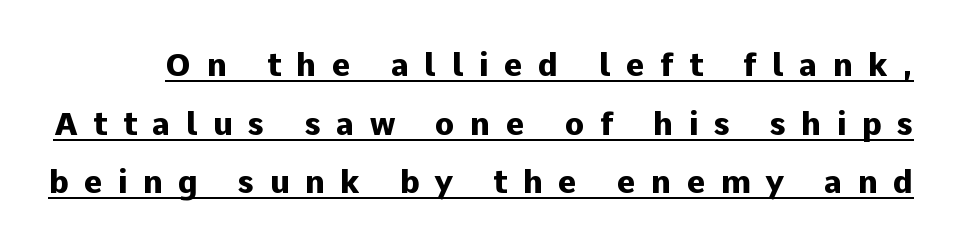
Heavy-handed strokes throughout: this text is bold. The type family on display is of the sans-serif kind. The specimen includes a rule beneath the text block's lines. Nope, not italic — everything's standing straight. Tracking here is generous; glyphs stand well apart from one another. You could not count columns in this text — the font is proportionally spaced.
